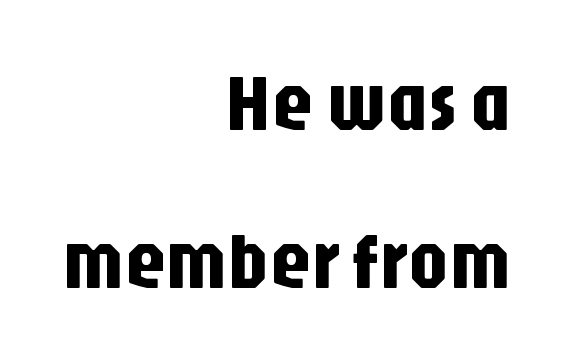
{"serif": "no", "italic": "no", "width": "condensed", "stroke_contrast": "low", "x_height": "large", "monospaced": "no", "underline": "no", "align": "right", "line_spacing": "loose", "line_spacing_ratio": 1.98, "letter_spacing": "normal", "letter_spacing_em": 0.0, "glyph_px": 80}
